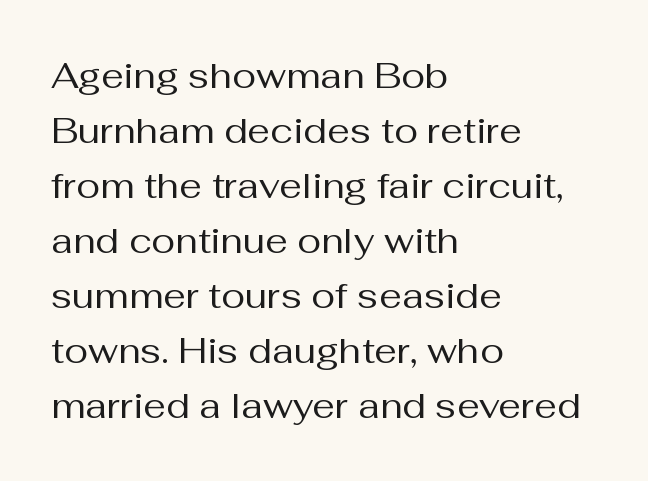
Visually the block forms a straight wall on the left and a jagged coastline on the right. The tracking reads as untouched default to a designer's eye. Check the space under the baseline: it is left empty. The weight tops out at a normal text grade. Here the designer chose a conventional face with non-uniform glyph widths. Font category for this specimen: sans-serif.
